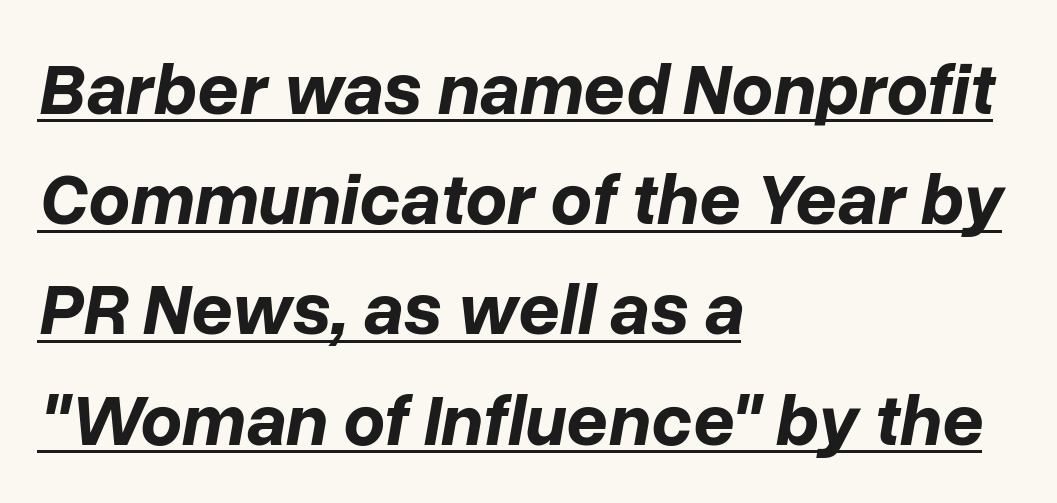
Q: Is the text bold? A: Yes.
Q: Is the text italic (slanted)? A: Yes, it leans right by about 10 degrees.
Q: Is the text underlined? A: Yes.
Q: How is the paragraph aligned? A: Left-aligned.
Q: Is the spacing between letters normal or unusually wide? A: Normal.
Q: Is the spacing between lines tight, normal or loose? A: Normal.
Q: Width (condensed, normal, or wide)? A: Normal.
Q: Stroke contrast? A: Low.
Q: x-height? A: Medium.
Q: Monospaced? A: No.
